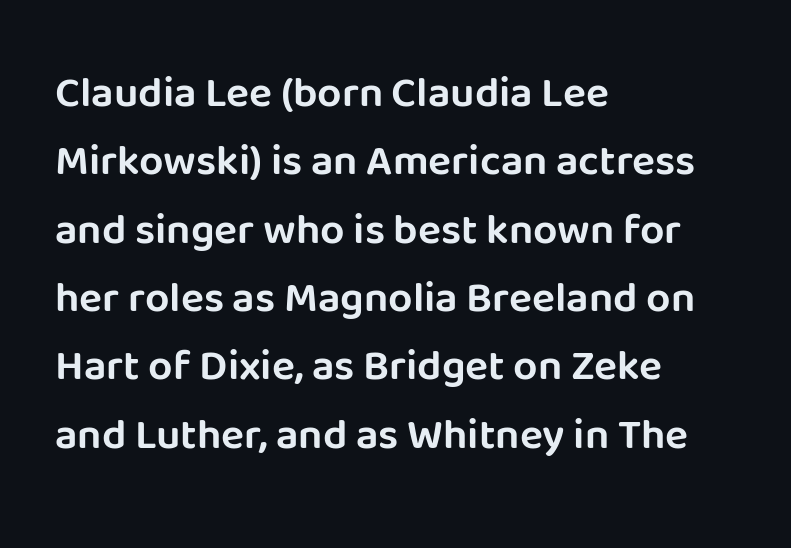
{"serif": "no", "italic": "no", "width": "normal", "stroke_contrast": "low", "x_height": "large", "monospaced": "no", "underline": "no", "align": "left", "line_spacing": "normal", "line_spacing_ratio": 1.59, "letter_spacing": "normal", "letter_spacing_em": 0.0, "glyph_px": 43}
